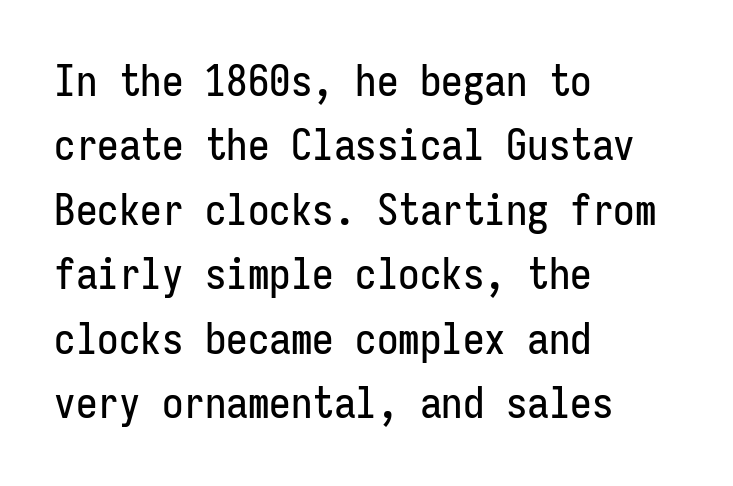
A typesetter would call this monospace, since all characters share one set width. The rendering shows plain stroke endings on the letterforms — a sans-serif design. Whoever set this chose a conventional vertical rhythm. Visually the block forms a straight wall on the left and a jagged coastline on the right. Upright lettering throughout.
